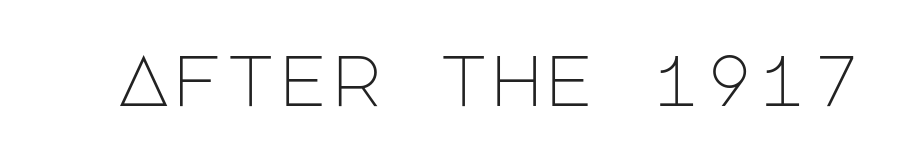
Q: Is the text bold? A: No.
Q: Is the text italic (slanted)? A: No, it is upright.
Q: Is the typeface a serif or a sans-serif typeface? A: Sans-serif.
Q: Is the text underlined? A: No.
Q: Is the spacing between letters normal or unusually wide? A: Normal.
Q: Width (condensed, normal, or wide)? A: Normal.
Q: Stroke contrast? A: Low.
Q: x-height? A: Large.
